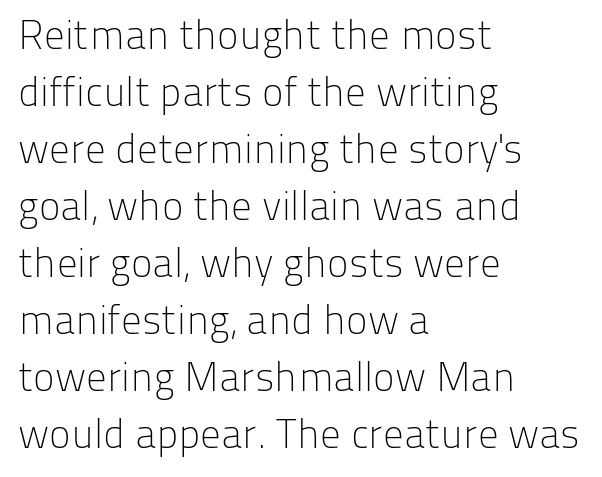
Q: Is the text bold? A: No.
Q: Is the text italic (slanted)? A: No, it is upright.
Q: Is the typeface a serif or a sans-serif typeface? A: Sans-serif.
Q: Is the text underlined? A: No.
Q: How is the paragraph aligned? A: Left-aligned.
Q: Is the spacing between letters normal or unusually wide? A: Normal.
Q: Is the spacing between lines tight, normal or loose? A: Normal.
Q: Width (condensed, normal, or wide)? A: Normal.
Q: Stroke contrast? A: Low.
Q: x-height? A: Medium.
Q: Monospaced? A: No.
